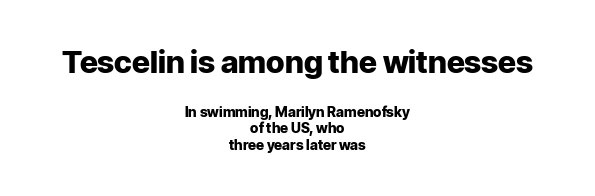
The face used here has the dense, thick strokes of a bold. Larger block? The one above; the one below is distinctly smaller. Glance below the letters and you will spot only blank space. These lines stack symmetrically, like a column narrowing and widening about its center. Posture: upright roman. This sample uses plain, unmodified letter spacing.
